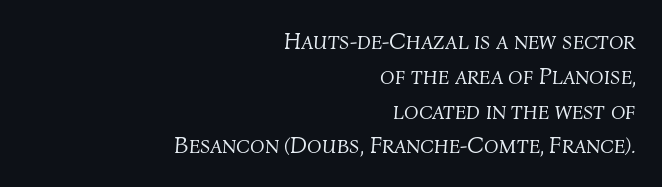
Q: Is the text bold? A: No.
Q: Is the text italic (slanted)? A: Yes, it leans right by about 4 degrees.
Q: Is the text underlined? A: No.
Q: How is the paragraph aligned? A: Right-aligned.
Q: Is the spacing between letters normal or unusually wide? A: Normal.
Q: Is the spacing between lines tight, normal or loose? A: Normal.
